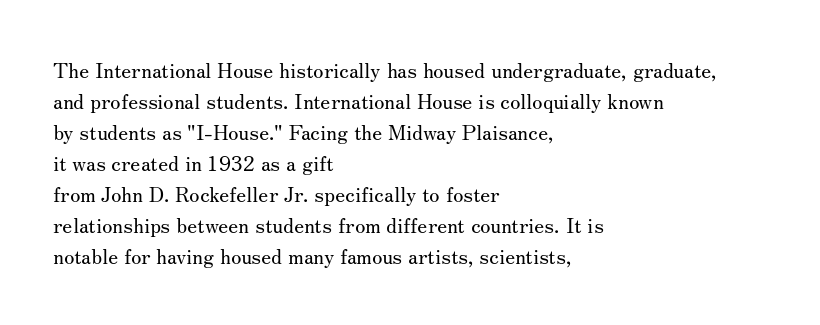
The image shows 21 px text type, upright; set left-aligned, normal line spacing (1.48x), normal letter spacing, not underlined.
